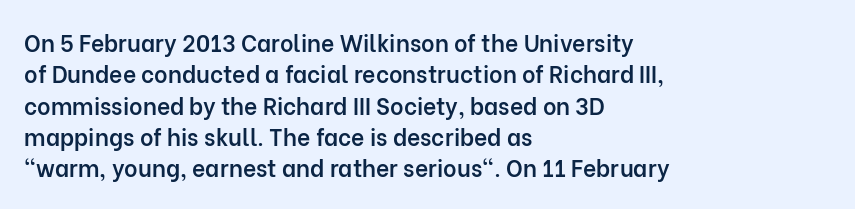
Type without underlining. Compared with an ordinary text face, these strokes are moderately heavier — a semibold. A typesetter would call this zero additional tracking. The vertical gap from one line to the next is medium.
